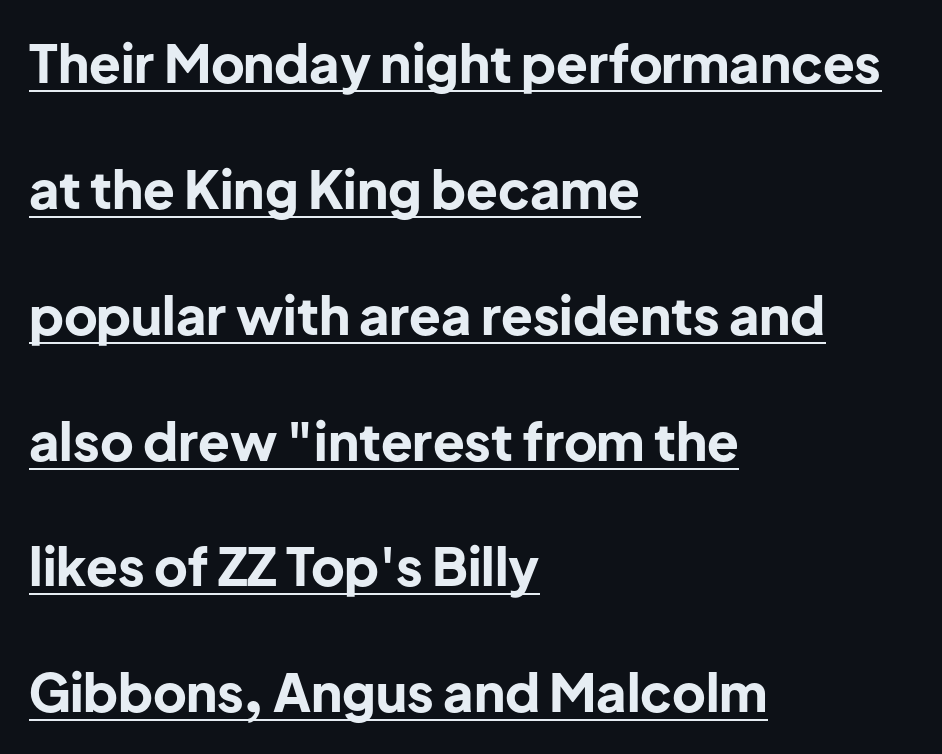
The image shows 52 px bold sans-serif type, upright; set left-aligned, loose line spacing (2.42x), normal letter spacing, underlined; low stroke contrast and a medium x-height.
